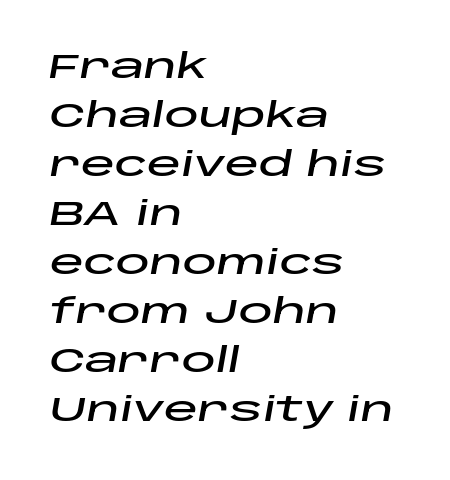
Q: Is the text italic (slanted)? A: Yes, it leans right by about 10 degrees.
Q: Is the text underlined? A: No.
Q: How is the paragraph aligned? A: Left-aligned.
Q: Is the spacing between letters normal or unusually wide? A: Normal.
Q: Is the spacing between lines tight, normal or loose? A: Normal.
Q: Width (condensed, normal, or wide)? A: Wide.
Q: Stroke contrast? A: Low.
Q: x-height? A: Large.
Q: Monospaced? A: No.
